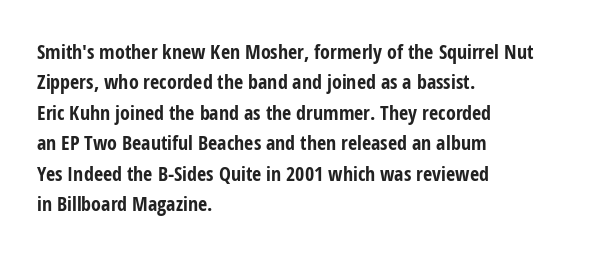
The image shows 20 px bold type, upright; set left-aligned, normal line spacing (1.52x), normal letter spacing, not underlined.
